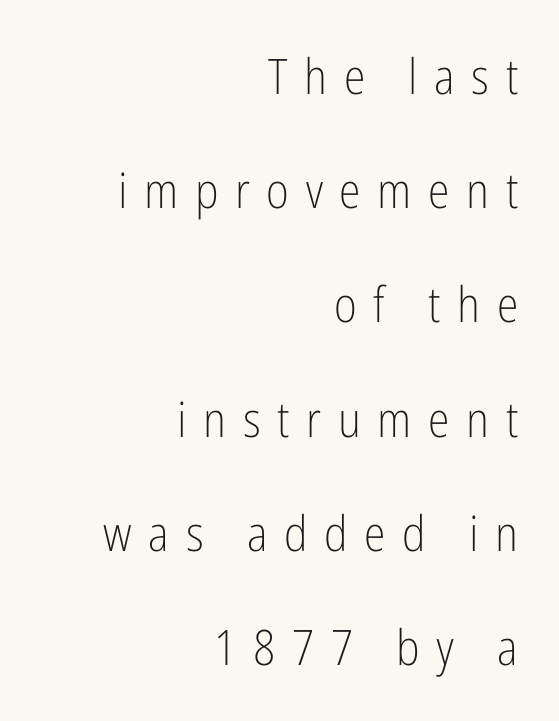
The image shows 49 px light, condensed sans-serif type, upright; set right-aligned, loose line spacing (2.33x), unusually wide letter spacing (+0.34 em), not underlined; low stroke contrast and a medium x-height.
